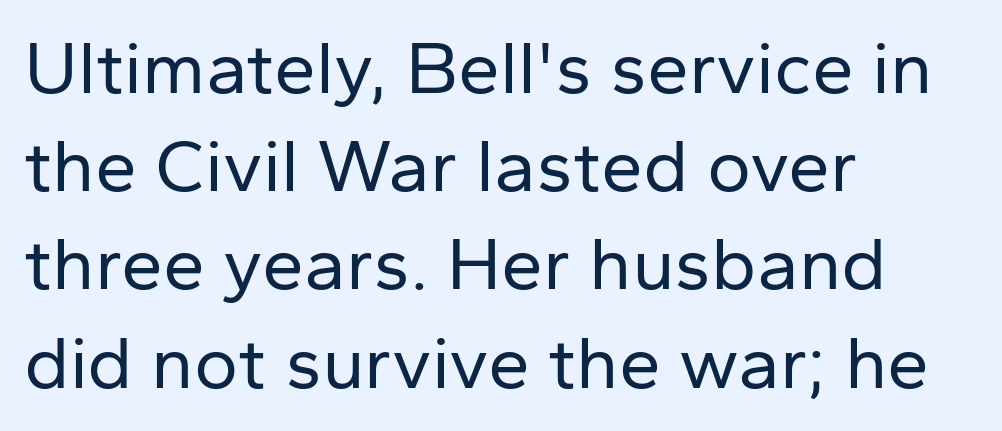
The face used here is proportionally spaced, like ordinary book or web type. Tracking here is standard; glyphs follow each other at the usual distance. Stems and bowls with no extra thickness — not bold. This block has exactly the height ordinary leading produces. The passage shown is not underscored anywhere.
